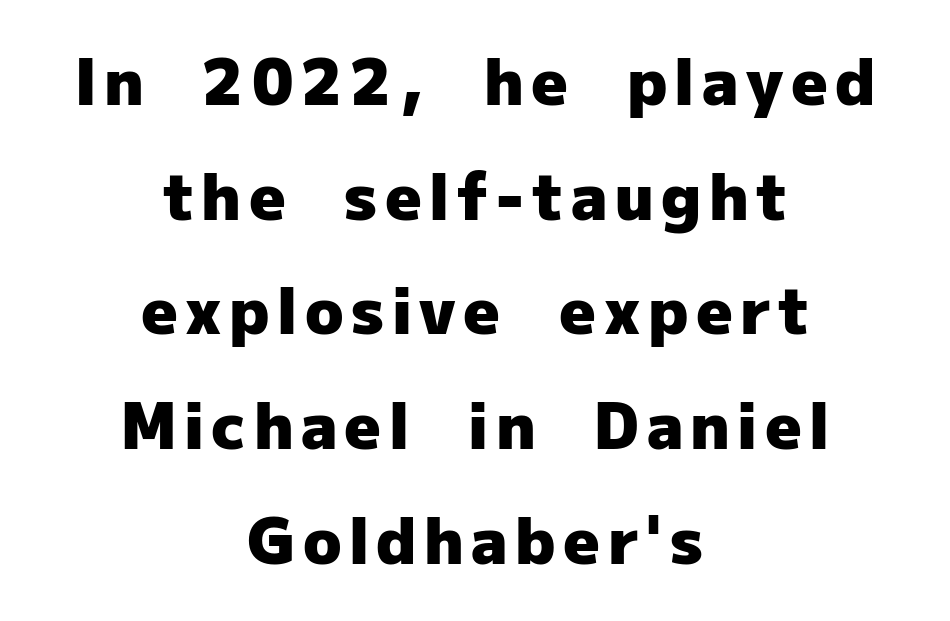
{"serif": "no", "italic": "no", "bold": "yes", "weight": "heavy", "width": "normal", "stroke_contrast": "low", "x_height": "medium", "monospaced": "no", "underline": "no", "align": "center", "line_spacing_ratio": 1.82, "glyph_px": 63}
